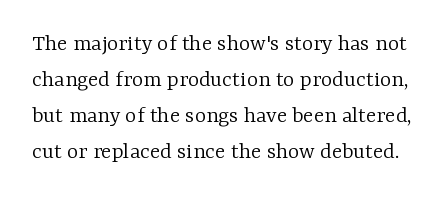
{"italic": "no", "bold": "no", "underline": "no", "line_spacing": "normal", "line_spacing_ratio": 1.5, "letter_spacing": "normal", "letter_spacing_em": 0.0, "glyph_px": 24}
